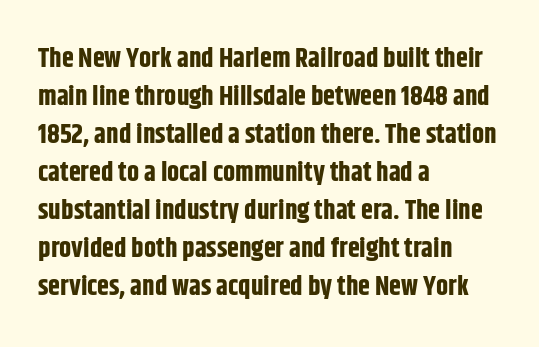
The image shows 27 px bold type, upright; set left-aligned, normal line spacing (1.41x), normal letter spacing, not underlined.
